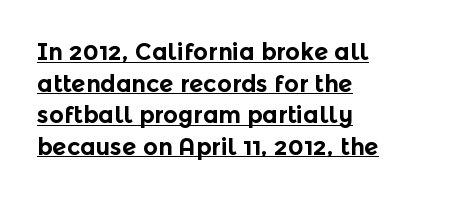
On the weight axis this lands at bold, roughly 700. Looks like someone drew a line under every word here. The letterforms sit shoulder to shoulder at normal distance. The space between consecutive lines is moderate. Compared with a centered layout, this one pins lines to the left instead. A roman cut, with each character standing at attention.
